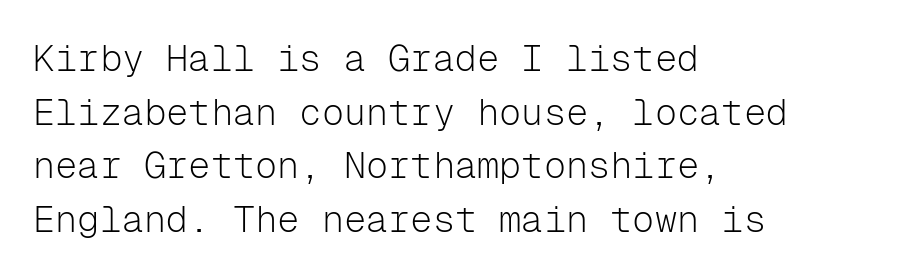
The lines are quadded left. A sans-serif font was chosen for this passage. Evenly set lines give the paragraph a standard silhouette. Caption: standard tracking, unaltered. The rendering uses typewriter-style spacing with identical character cells.
